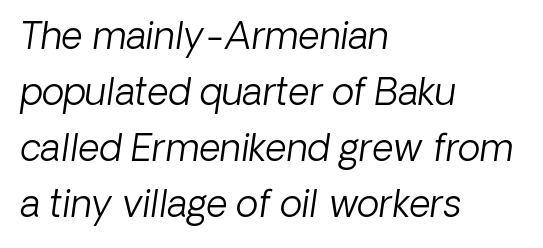
Short note: letters normally spaced. Summary of vertical rhythm: regular, with standard interline spacing. Classification — sans serif. Caption: multi-line text, flush left, ragged right. Decoration check: the copy has no underline.
